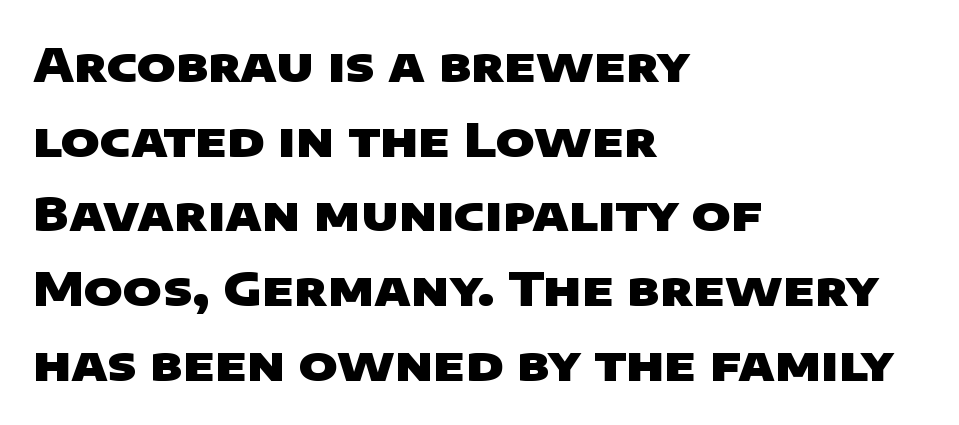
Q: Is the text bold? A: Yes.
Q: Is the typeface a serif or a sans-serif typeface? A: Sans-serif.
Q: Is the text underlined? A: No.
Q: How is the paragraph aligned? A: Left-aligned.
Q: Is the spacing between letters normal or unusually wide? A: Normal.
Q: Is the spacing between lines tight, normal or loose? A: Normal.
Q: Width (condensed, normal, or wide)? A: Wide.
Q: Stroke contrast? A: Low.
Q: x-height? A: Large.
Q: Monospaced? A: No.
